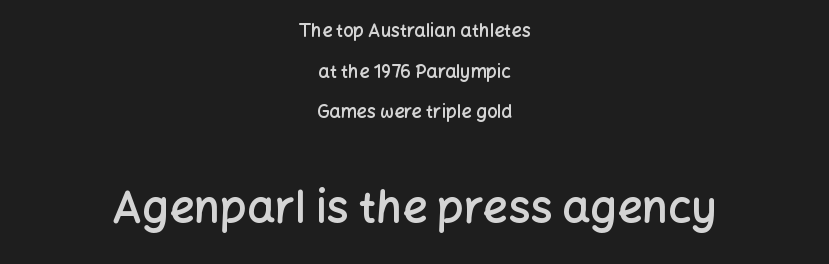
Q: Is the text bold? A: Semi-bold.
Q: Is the text italic (slanted)? A: No, it is upright.
Q: Is the typeface a serif or a sans-serif typeface? A: Sans-serif.
Q: Is the text underlined? A: No.
Q: How is the paragraph aligned? A: Centered.
Q: Is the spacing between letters normal or unusually wide? A: Normal.
Q: Is the spacing between lines tight, normal or loose? A: Loose.
Q: Which block of text is set in a larger size, the first (top) or the second (bottom)? A: The second (bottom) one.
Q: Width (condensed, normal, or wide)? A: Normal.
Q: Stroke contrast? A: Low.
Q: x-height? A: Medium.
Q: Monospaced? A: No.
